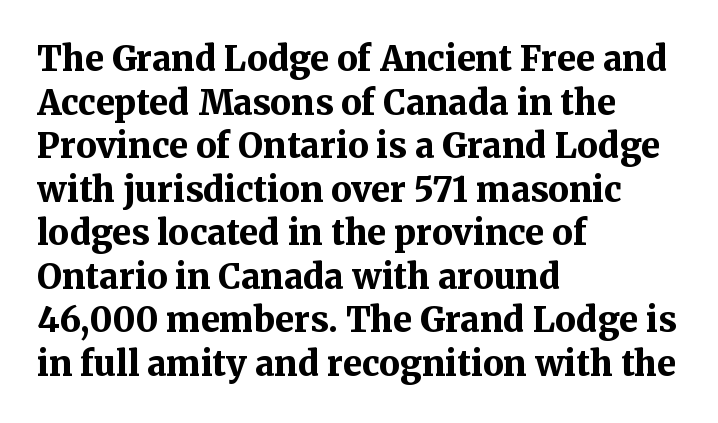
{"serif": "yes", "italic": "no", "bold": "yes", "weight": "bold", "width": "normal", "stroke_contrast": "medium", "x_height": "medium", "monospaced": "no", "underline": "no", "align": "left", "line_spacing": "normal", "line_spacing_ratio": 1.28, "letter_spacing": "normal", "letter_spacing_em": 0.0, "glyph_px": 34}
